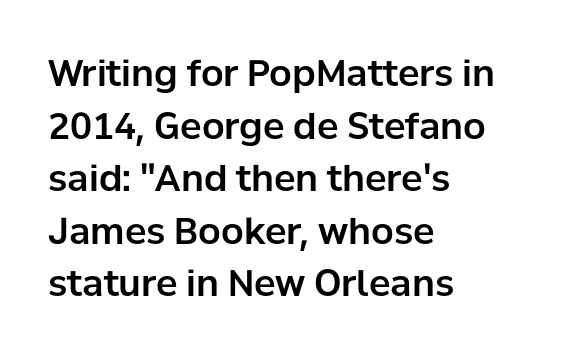
Default kerning and tracking; the words read as compact shapes. Regarding serifs, this sample does without them. Every row of glyphs begins at an identical x-position on the left. One glance says typical: line gaps are just what's usual. Is this a fixed-width face? No — the glyphs have proportional, varying widths. Lines of text with bare space underneath.
